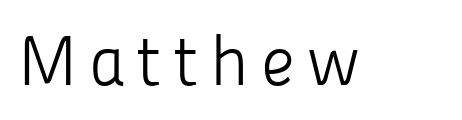
The image shows 70 px light sans-serif type, upright; set not underlined; low stroke contrast and a medium x-height.
